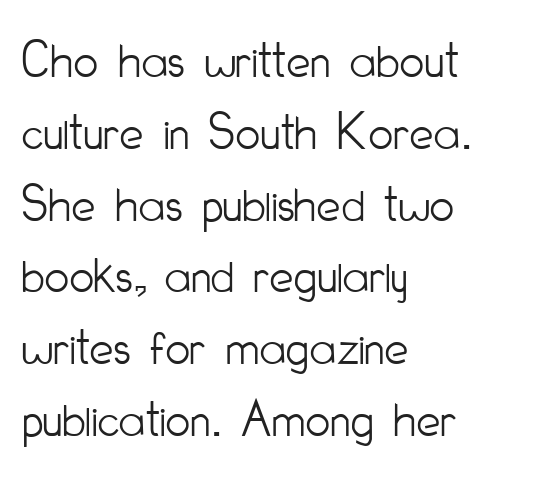
{"serif": "no", "italic": "no", "bold": "no", "weight": "light", "width": "condensed", "stroke_contrast": "low", "x_height": "small", "monospaced": "no", "underline": "no", "align": "left", "line_spacing": "normal", "line_spacing_ratio": 1.33, "letter_spacing": "normal", "letter_spacing_em": 0.0, "glyph_px": 54}
